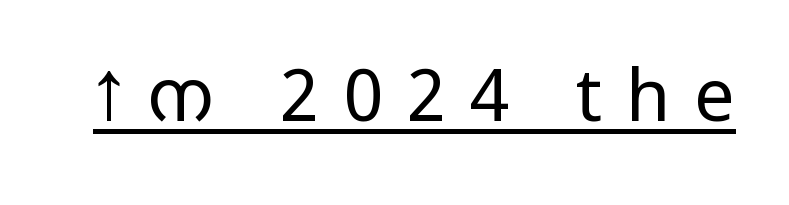
The image shows 72 px light, wide sans-serif type, upright; set unusually wide letter spacing (+0.33 em), underlined; low stroke contrast and a medium x-height.
